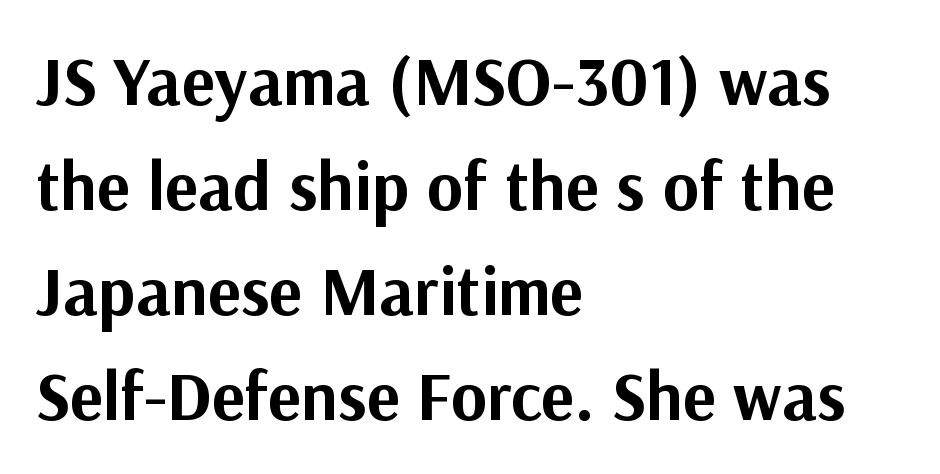
The image shows 69 px bold sans-serif type, upright; set left-aligned, normal line spacing (1.52x), normal letter spacing, not underlined; medium stroke contrast and a medium x-height.
